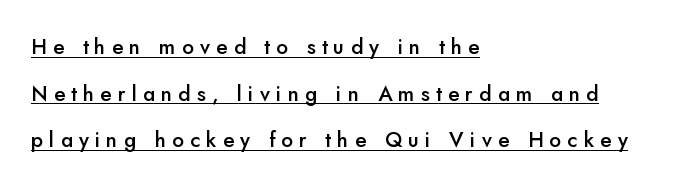
Q: Is the text bold? A: Semi-bold.
Q: Is the text italic (slanted)? A: No, it is upright.
Q: Is the text underlined? A: Yes.
Q: How is the paragraph aligned? A: Left-aligned.
Q: Is the spacing between letters normal or unusually wide? A: Unusually wide.
Q: Is the spacing between lines tight, normal or loose? A: Loose.
